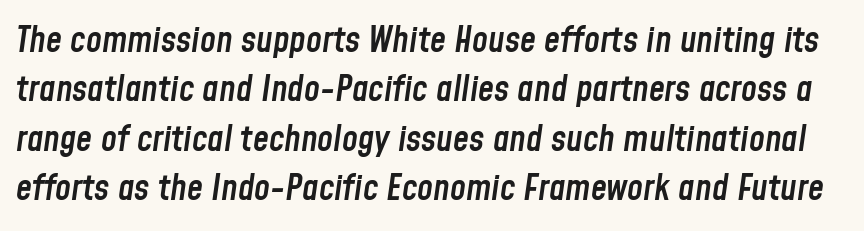
Q: Is the text bold? A: Semi-bold.
Q: Is the text italic (slanted)? A: Yes, it leans right by about 8 degrees.
Q: Is the text underlined? A: No.
Q: Is the spacing between letters normal or unusually wide? A: Normal.
Q: Is the spacing between lines tight, normal or loose? A: Normal.
Q: Width (condensed, normal, or wide)? A: Condensed.
Q: Stroke contrast? A: Low.
Q: x-height? A: Medium.
Q: Monospaced? A: No.
